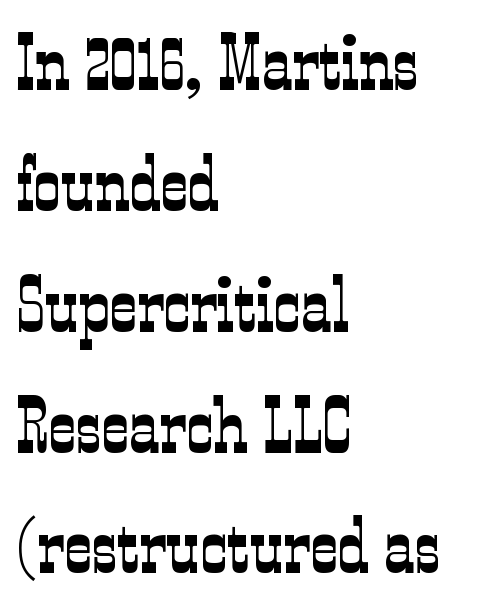
Q: Is the text bold? A: No.
Q: Is the text italic (slanted)? A: No, it is upright.
Q: Is the typeface a serif or a sans-serif typeface? A: Serif.
Q: Is the text underlined? A: No.
Q: How is the paragraph aligned? A: Left-aligned.
Q: Is the spacing between letters normal or unusually wide? A: Normal.
Q: Is the spacing between lines tight, normal or loose? A: Normal.
Q: Width (condensed, normal, or wide)? A: Condensed.
Q: Stroke contrast? A: Low.
Q: x-height? A: Medium.
Q: Monospaced? A: No.
